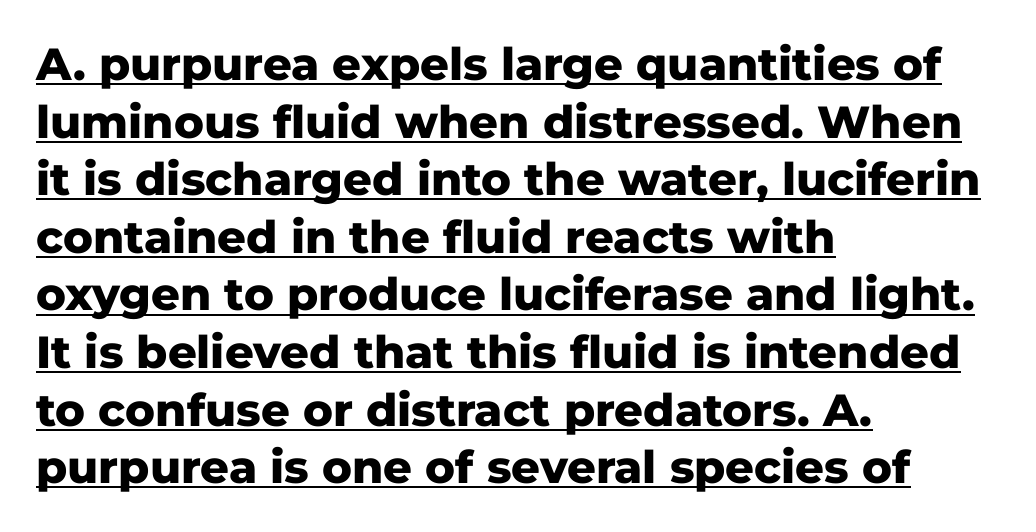
Q: Is the text bold? A: Yes.
Q: Is the text italic (slanted)? A: No, it is upright.
Q: Is the typeface a serif or a sans-serif typeface? A: Sans-serif.
Q: Is the text underlined? A: Yes.
Q: How is the paragraph aligned? A: Left-aligned.
Q: Is the spacing between letters normal or unusually wide? A: Normal.
Q: Is the spacing between lines tight, normal or loose? A: Normal.
Q: Width (condensed, normal, or wide)? A: Normal.
Q: Stroke contrast? A: Low.
Q: x-height? A: Medium.
Q: Monospaced? A: No.
